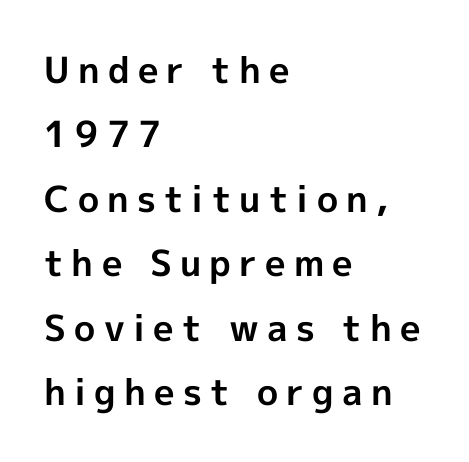
The image shows 36 px bold sans-serif type, upright; set left-aligned, line spacing 1.79x, unusually wide letter spacing (+0.23 em), not underlined; a medium x-height.
